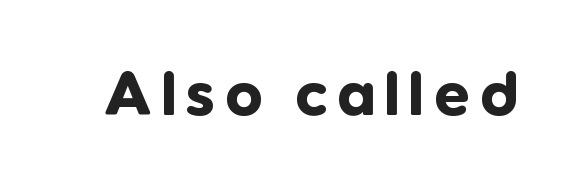
Q: Is the text bold? A: Yes.
Q: Is the text italic (slanted)? A: No, it is upright.
Q: Is the typeface a serif or a sans-serif typeface? A: Sans-serif.
Q: Is the text underlined? A: No.
Q: Width (condensed, normal, or wide)? A: Normal.
Q: Stroke contrast? A: Low.
Q: x-height? A: Medium.
Q: Monospaced? A: No.
